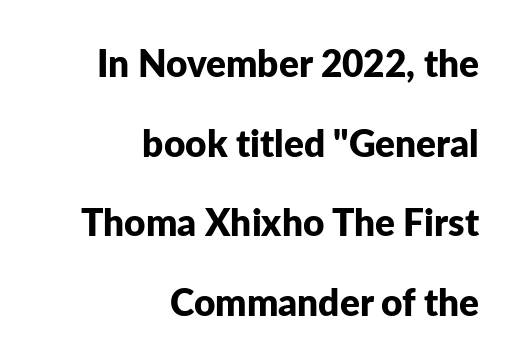
{"serif": "no", "italic": "no", "bold": "yes", "weight": "bold", "width": "normal", "stroke_contrast": "low", "x_height": "medium", "monospaced": "no", "underline": "no", "align": "right", "line_spacing": "loose", "line_spacing_ratio": 2.15, "letter_spacing": "normal", "letter_spacing_em": 0.0, "glyph_px": 37}
